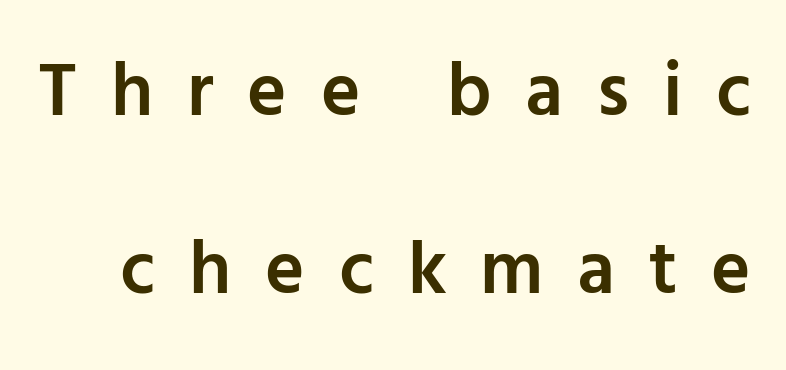
{"serif": "no", "italic": "no", "bold": "semi", "weight": "semibold", "width": "normal", "stroke_contrast": "low", "x_height": "medium", "monospaced": "no", "underline": "no", "line_spacing": "loose", "line_spacing_ratio": 2.38, "letter_spacing": "wide", "letter_spacing_em": 0.45, "glyph_px": 75}
